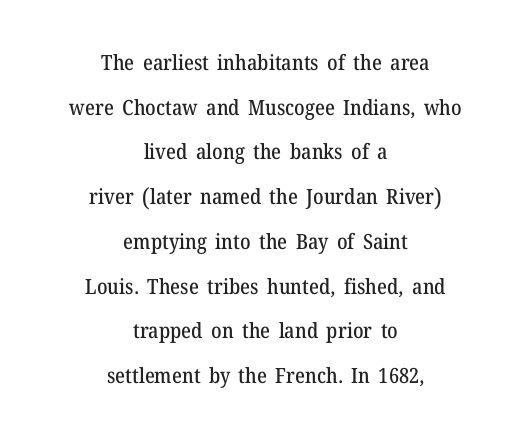
Q: Is the text italic (slanted)? A: No, it is upright.
Q: Is the text underlined? A: No.
Q: How is the paragraph aligned? A: Centered.
Q: Is the spacing between letters normal or unusually wide? A: Normal.
Q: Is the spacing between lines tight, normal or loose? A: Loose.
